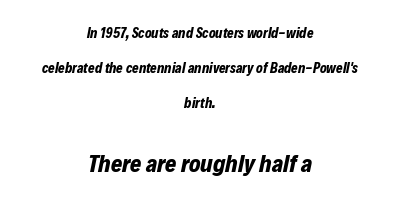
Q: Is the text bold? A: Yes.
Q: Is the text italic (slanted)? A: Yes, it leans right by about 12 degrees.
Q: Is the text underlined? A: No.
Q: How is the paragraph aligned? A: Centered.
Q: Is the spacing between letters normal or unusually wide? A: Normal.
Q: Is the spacing between lines tight, normal or loose? A: Loose.
Q: Which block of text is set in a larger size, the first (top) or the second (bottom)? A: The second (bottom) one.
